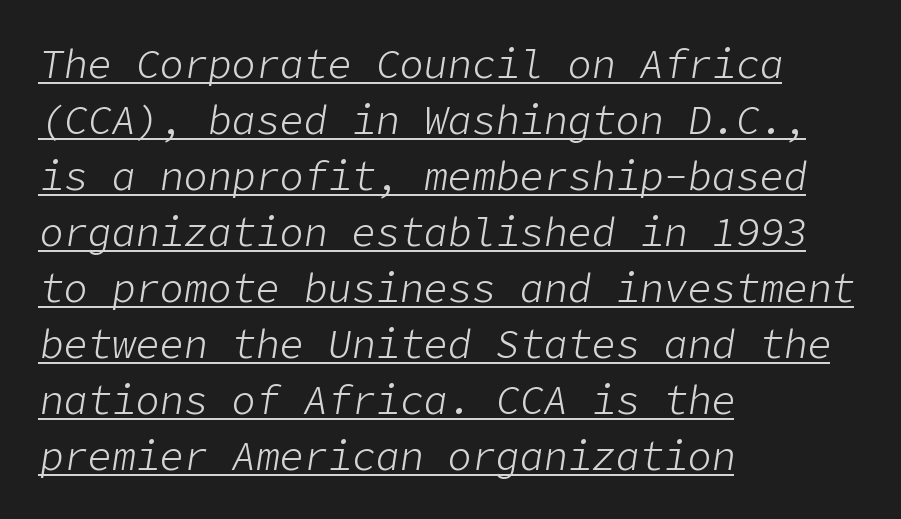
The image shows 40 px light type, italic (leaning right); set left-aligned, normal line spacing (1.4x), normal letter spacing, underlined; low stroke contrast and a medium x-height.
